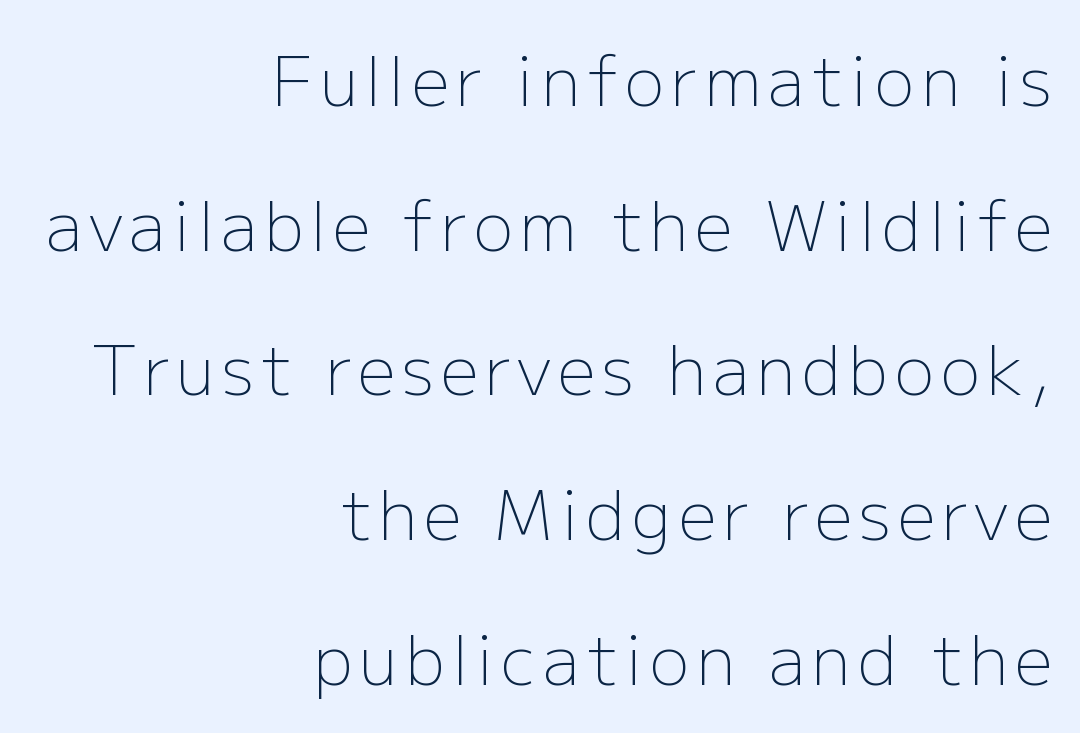
Q: Is the text bold? A: No.
Q: Is the text italic (slanted)? A: No, it is upright.
Q: Is the typeface a serif or a sans-serif typeface? A: Sans-serif.
Q: Is the text underlined? A: No.
Q: How is the paragraph aligned? A: Right-aligned.
Q: Is the spacing between lines tight, normal or loose? A: Loose.
Q: Width (condensed, normal, or wide)? A: Normal.
Q: Stroke contrast? A: Low.
Q: x-height? A: Medium.
Q: Monospaced? A: No.
